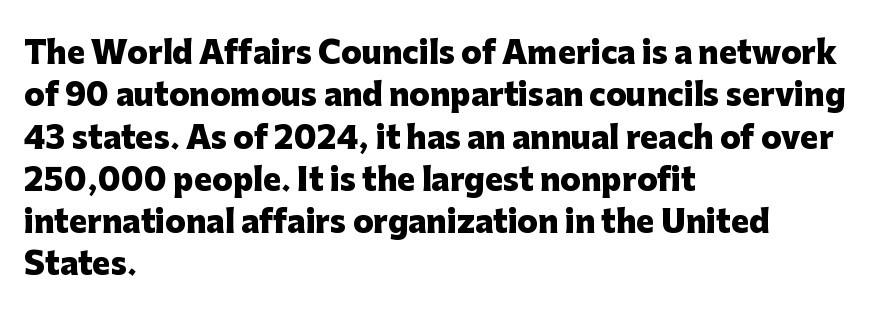
Leading: standard. Default kerning and tracking; the words read as compact shapes. The face used here is proportionally spaced, like ordinary book or web type. This is roman type, the default non-slanted kind. A typesetter would label this face a sans. These lines stack with their left ends in a neat column.
